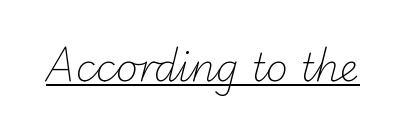
{"serif": "no", "bold": "no", "weight": "light", "width": "normal", "stroke_contrast": "low", "x_height": "small", "monospaced": "no", "underline": "yes", "letter_spacing": "normal", "letter_spacing_em": 0.0, "glyph_px": 38}
